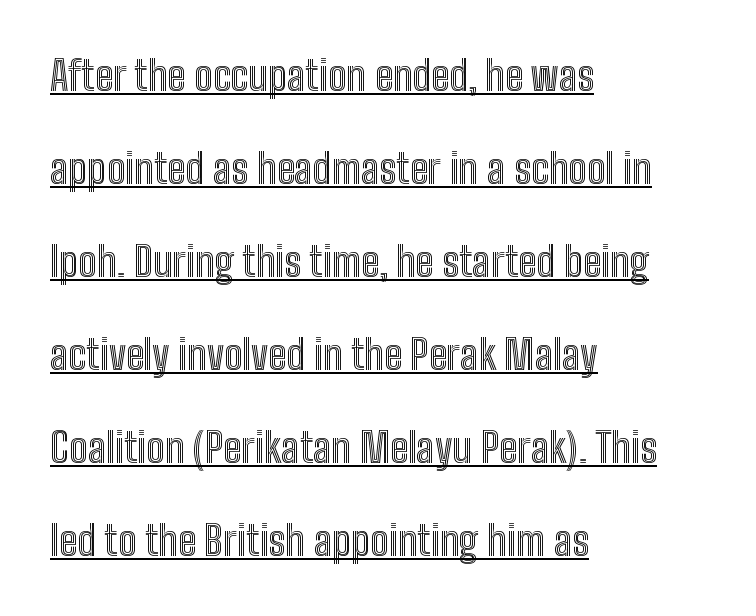
Q: Is the text italic (slanted)? A: No, it is upright.
Q: Is the text underlined? A: Yes.
Q: How is the paragraph aligned? A: Left-aligned.
Q: Is the spacing between letters normal or unusually wide? A: Normal.
Q: Is the spacing between lines tight, normal or loose? A: Loose.
Q: Width (condensed, normal, or wide)? A: Condensed.
Q: x-height? A: Medium.
Q: Monospaced? A: No.
